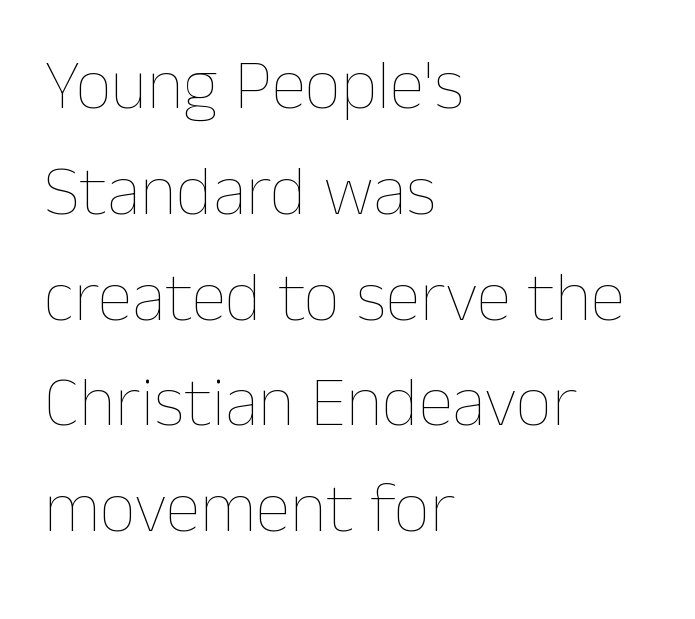
{"italic": "no", "bold": "no", "weight": "thin", "width": "normal", "stroke_contrast": "low", "x_height": "medium", "monospaced": "no", "underline": "no", "align": "left", "line_spacing": "normal", "line_spacing_ratio": 1.49, "letter_spacing": "normal", "letter_spacing_em": 0.0, "glyph_px": 71}
